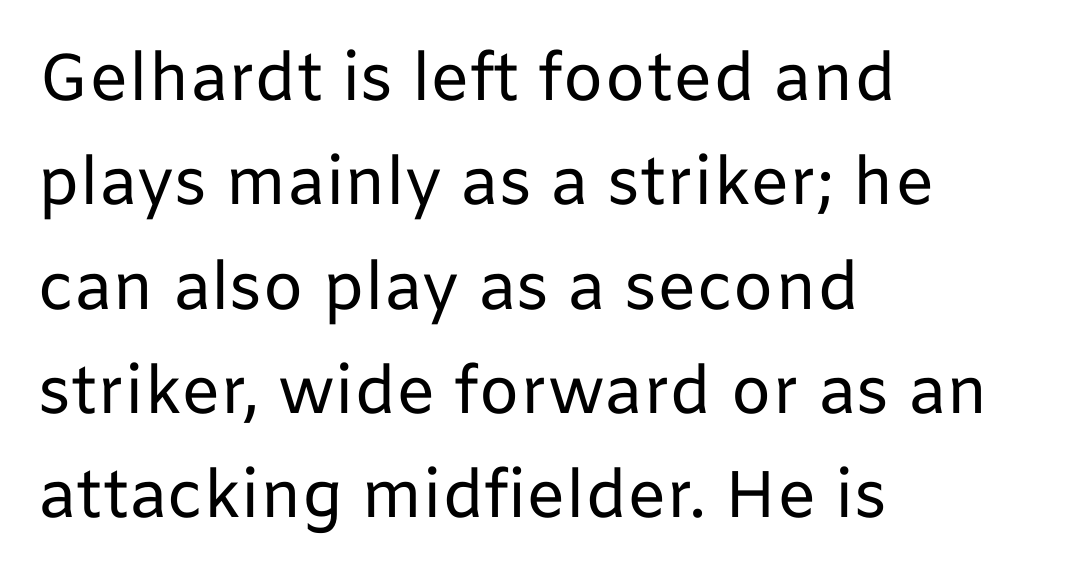
The image shows 66 px regular-weight sans-serif type, upright; set left-aligned, normal line spacing (1.58x), normal letter spacing, not underlined; low stroke contrast and a medium x-height.
